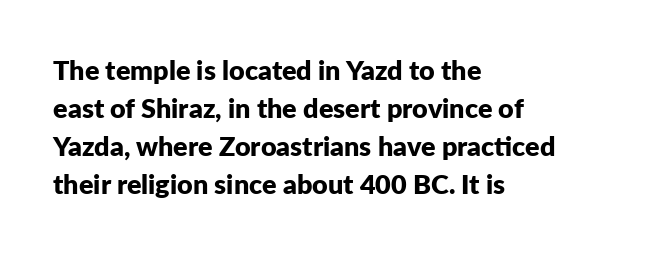
Nothing unusual about the tracking: characters are spaced as the font intends. Glance below the letters and you will spot only blank space. Designer's note — italics off, roman on. Alignment: flush left.
